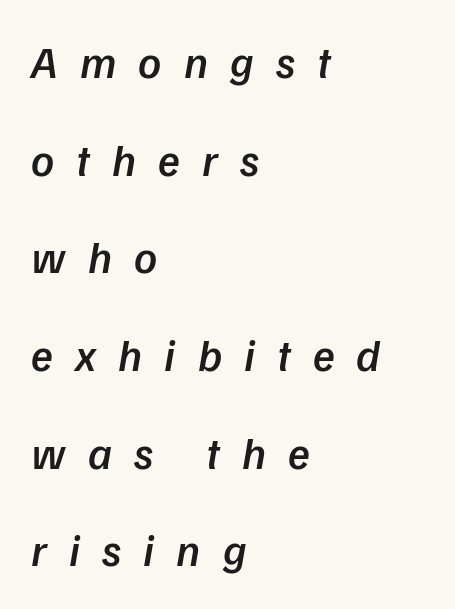
Looking at the ascenders, they clearly lean. The lines in this sample share a left origin and differ only in where they stop. The line-height multiplier appears high, well above default. Quick note: underline off.
